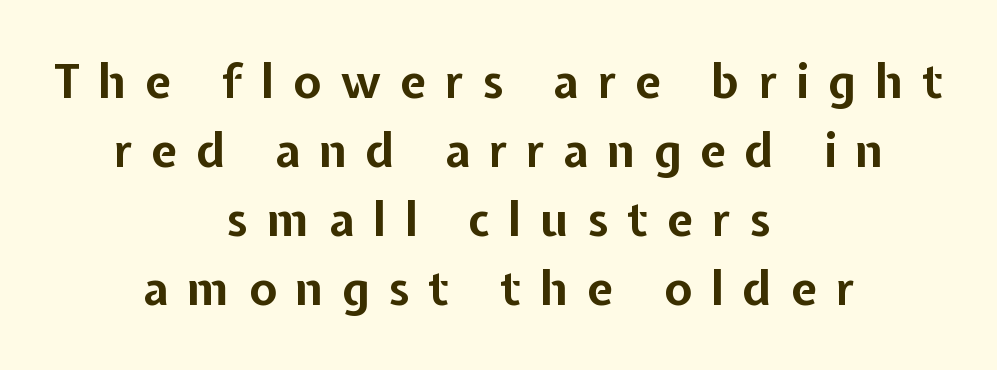
{"serif": "no", "italic": "no", "bold": "yes", "weight": "bold", "width": "normal", "stroke_contrast": "low", "x_height": "medium", "monospaced": "no", "underline": "no", "align": "center", "line_spacing": "normal", "line_spacing_ratio": 1.5, "letter_spacing": "wide", "letter_spacing_em": 0.42, "glyph_px": 46}
